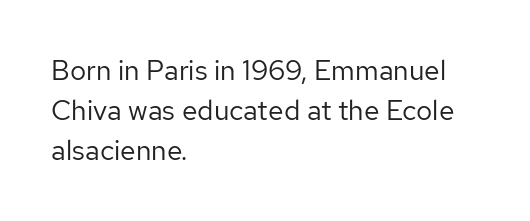
{"serif": "no", "italic": "no", "bold": "no", "weight": "regular", "width": "normal", "stroke_contrast": "low", "x_height": "medium", "monospaced": "no", "underline": "no", "align": "left", "line_spacing": "normal", "line_spacing_ratio": 1.43, "letter_spacing": "normal", "letter_spacing_em": 0.0, "glyph_px": 28}
